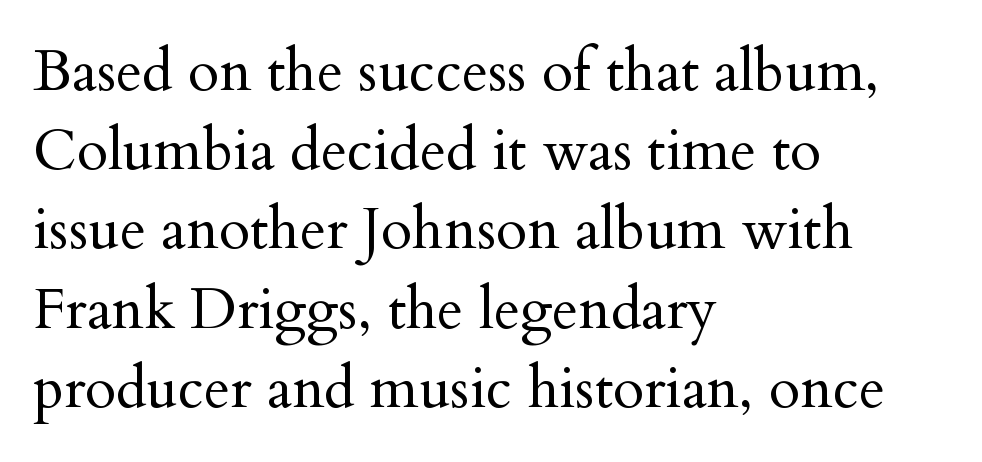
{"serif": "yes", "italic": "no", "bold": "no", "weight": "regular", "width": "normal", "stroke_contrast": "medium", "x_height": "small", "monospaced": "no", "underline": "no", "align": "left", "line_spacing": "normal", "line_spacing_ratio": 1.39, "letter_spacing": "normal", "letter_spacing_em": 0.0, "glyph_px": 57}
